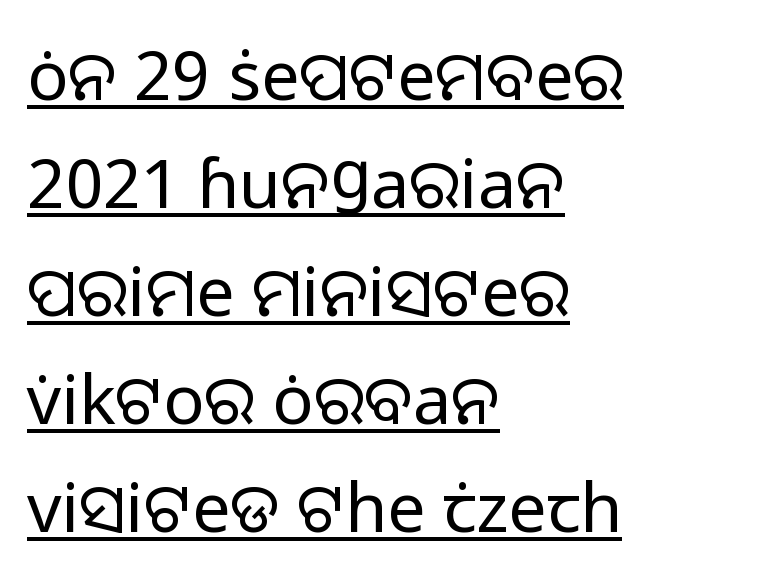
Q: Is the text bold? A: No.
Q: Is the text italic (slanted)? A: No, it is upright.
Q: Is the typeface a serif or a sans-serif typeface? A: Sans-serif.
Q: Is the text underlined? A: Yes.
Q: How is the paragraph aligned? A: Left-aligned.
Q: Is the spacing between letters normal or unusually wide? A: Normal.
Q: Is the spacing between lines tight, normal or loose? A: Normal.
Q: Width (condensed, normal, or wide)? A: Normal.
Q: Stroke contrast? A: Low.
Q: x-height? A: Medium.
Q: Monospaced? A: No.
